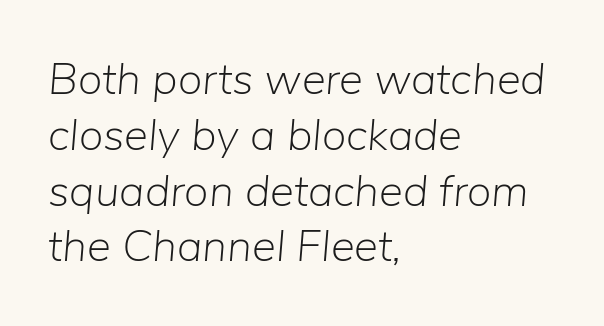
Q: Is the text bold? A: No.
Q: Is the text italic (slanted)? A: Yes, it leans right by about 5 degrees.
Q: Is the text underlined? A: No.
Q: How is the paragraph aligned? A: Left-aligned.
Q: Is the spacing between letters normal or unusually wide? A: Normal.
Q: Width (condensed, normal, or wide)? A: Normal.
Q: Stroke contrast? A: Low.
Q: x-height? A: Medium.
Q: Monospaced? A: No.
